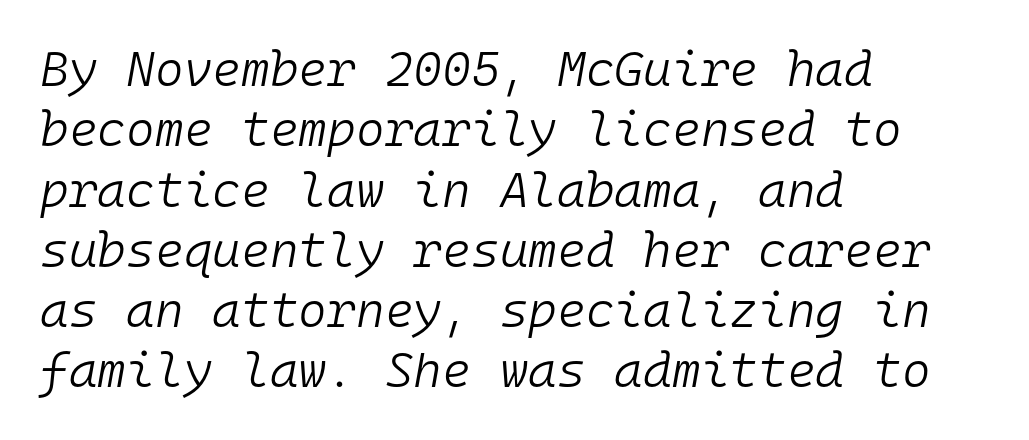
The image shows 49 px light type, italic (leaning right), monospaced; set left-aligned, line spacing 1.23x, normal letter spacing, not underlined; low stroke contrast and a medium x-height.
